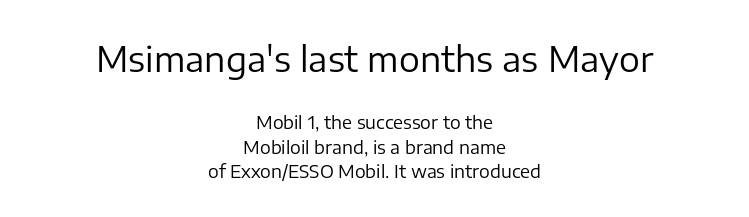
The image shows 35 px regular-weight sans-serif type, upright; set centered, normal line spacing (1.35x), normal letter spacing, not underlined; the first (top) block is 1.94x larger; low stroke contrast and a medium x-height.
